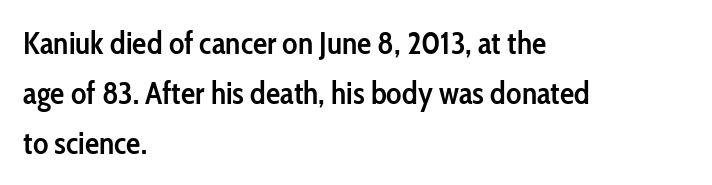
Spacing verdict: proportional, widths tailored to each character. The gap between lines stays unmarked. Tracking here is standard; glyphs follow each other at the usual distance. Honestly, the row spacing looks completely unremarkable.
